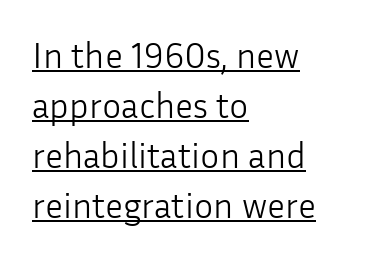
{"serif": "no", "italic": "no", "bold": "no", "weight": "light", "width": "normal", "stroke_contrast": "low", "x_height": "medium", "monospaced": "no", "underline": "yes", "align": "left", "line_spacing": "normal", "line_spacing_ratio": 1.39, "letter_spacing": "normal", "letter_spacing_em": 0.0, "glyph_px": 36}
